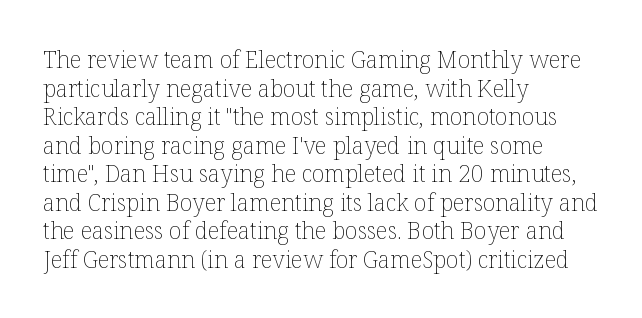
{"italic": "no", "bold": "no", "underline": "no", "align": "left", "line_spacing_ratio": 1.24, "letter_spacing": "normal", "letter_spacing_em": 0.0, "glyph_px": 23}
